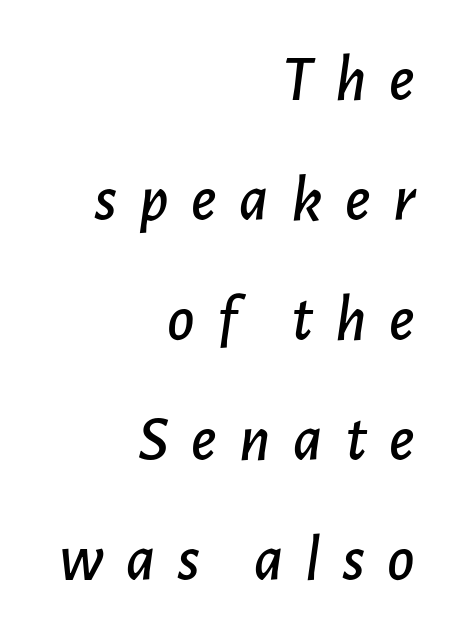
Casual observation: everything's shoved over to the right. Is this a fixed-width face? No — the glyphs have proportional, varying widths. You can tell it's italic because the verticals aren't actually vertical. A typesetter would call this heavily tracked-out type.
